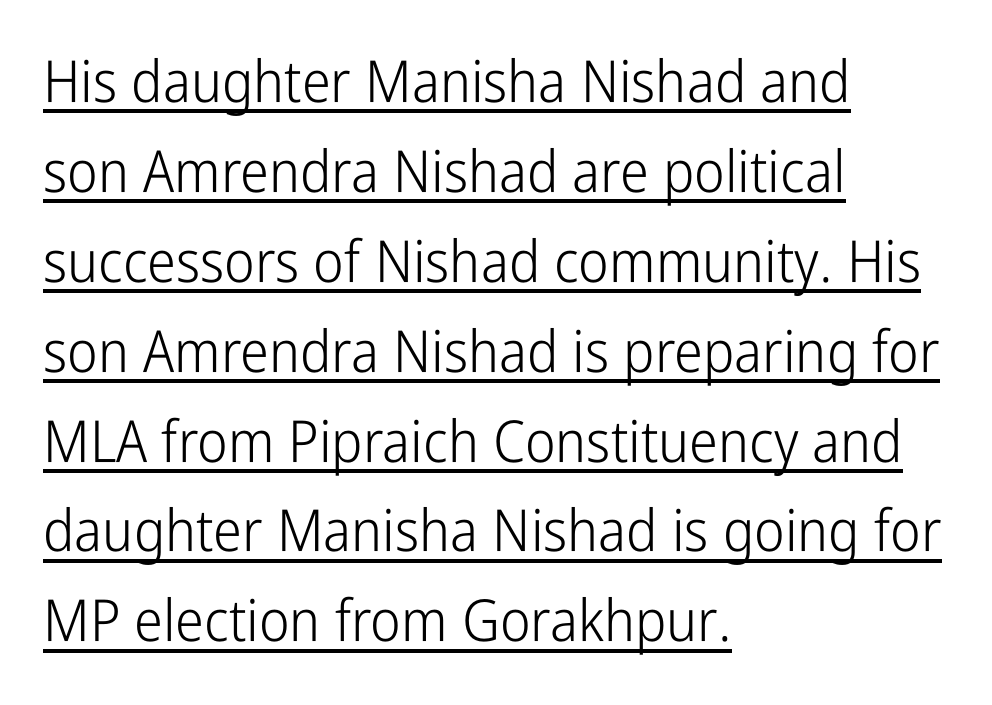
When letters stand straight like this, we call the style roman or upright. The setting favours the left margin, as ordinary paragraphs usually do. Is the stroke heavy? The answer is a plain regular-or-lighter. The passage shown stacks its lines at a standard gap.
